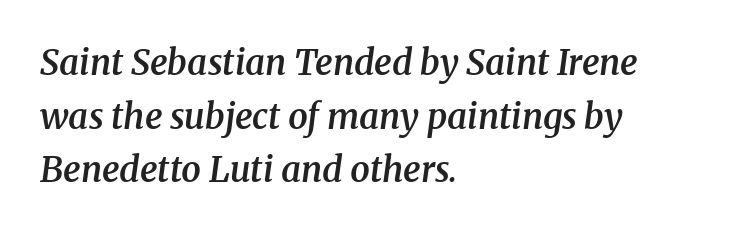
Q: Is the text bold? A: Semi-bold.
Q: Is the text italic (slanted)? A: Yes, it leans right by about 8 degrees.
Q: Is the typeface a serif or a sans-serif typeface? A: Serif.
Q: Is the text underlined? A: No.
Q: How is the paragraph aligned? A: Left-aligned.
Q: Is the spacing between letters normal or unusually wide? A: Normal.
Q: Is the spacing between lines tight, normal or loose? A: Normal.
Q: Width (condensed, normal, or wide)? A: Normal.
Q: Stroke contrast? A: Medium.
Q: x-height? A: Medium.
Q: Monospaced? A: No.
